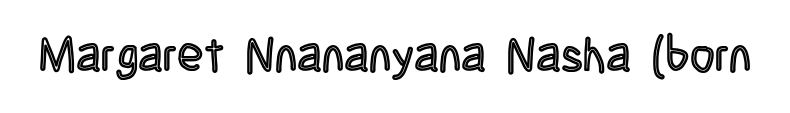
{"italic": "no", "width": "condensed", "x_height": "large", "monospaced": "no", "underline": "no", "letter_spacing": "normal", "letter_spacing_em": 0.0, "glyph_px": 48}
